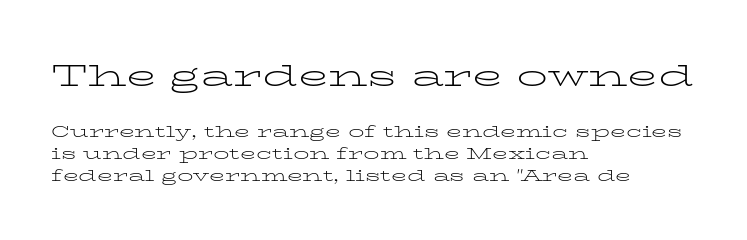
The image shows 31 px light, wide serif type, upright; set left-aligned, normal line spacing (1.37x), normal letter spacing, not underlined; the first (top) block is 1.94x larger; low stroke contrast and a medium x-height.
